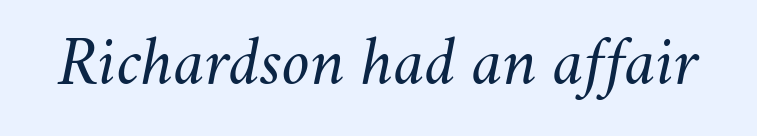
Q: Is the text bold? A: No.
Q: Is the text italic (slanted)? A: Yes, it leans right by about 11 degrees.
Q: Is the text underlined? A: No.
Q: Is the spacing between letters normal or unusually wide? A: Normal.
Q: Width (condensed, normal, or wide)? A: Normal.
Q: Stroke contrast? A: Medium.
Q: x-height? A: Small.
Q: Monospaced? A: No.
